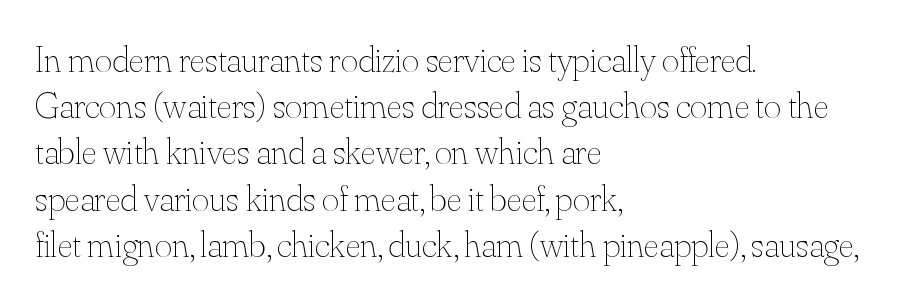
Rows of type keep a routine distance in the vertical direction. This rendering uses left alignment, leaving the right contour irregular. Each stroke keeps to a modest, everyday thickness or less. Here the designer chose a conventional face with non-uniform glyph widths.
